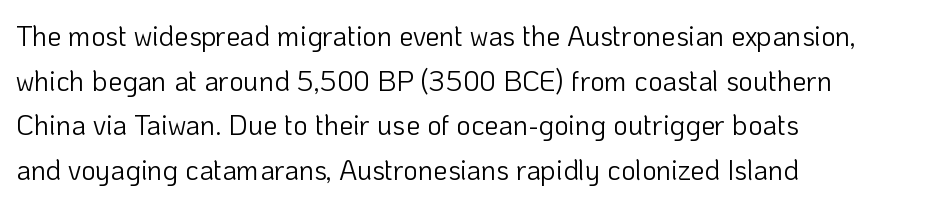
One glance says typical: line gaps are just what's usual. Layout note: lines flush left. I'd call this a sans setting — the letters go barefoot. Check the space under the baseline: it is left empty.
